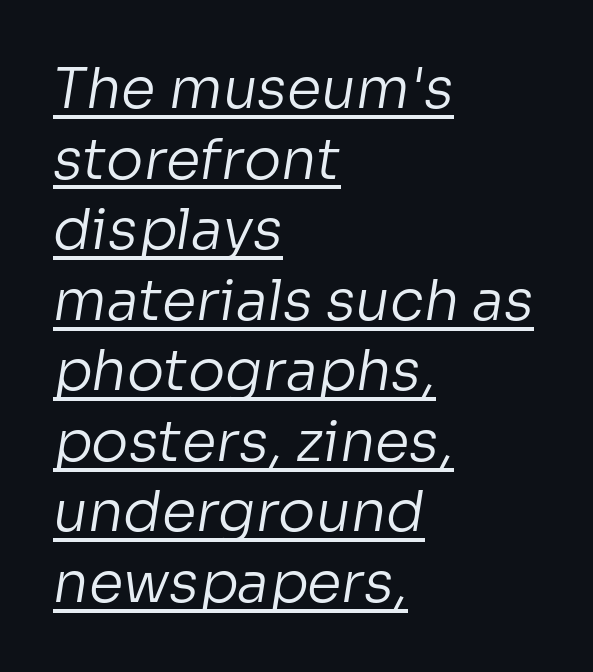
The image shows 56 px regular-weight sans-serif type; set left-aligned, normal line spacing (1.26x), normal letter spacing, underlined; low stroke contrast and a medium x-height.
